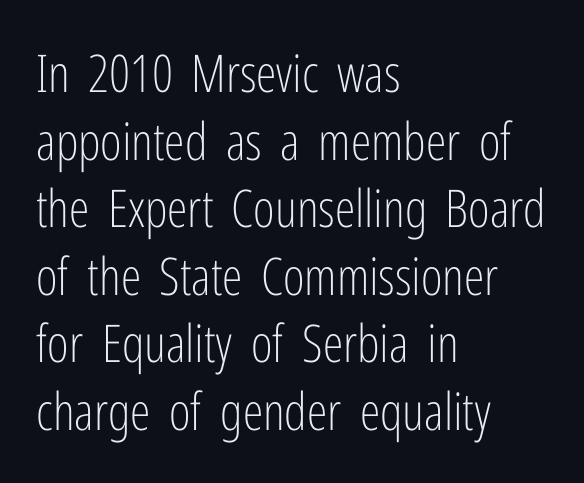
The image shows 52 px light, condensed sans-serif type, upright; set left-aligned, normal line spacing (1.3x), normal letter spacing, not underlined; low stroke contrast and a medium x-height.
